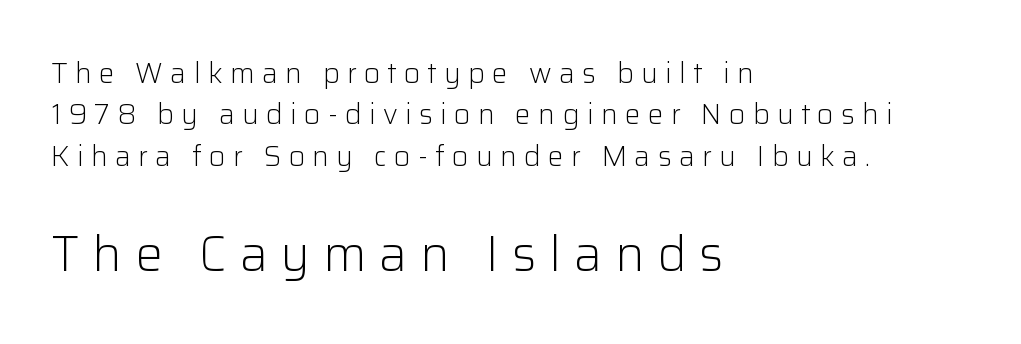
The passage shown is not underscored anywhere. The font is comparable to plain body text, perhaps lighter. Loose tracking; the words dissolve into strings of separated letters. Summary of vertical rhythm: regular, with standard interline spacing.
